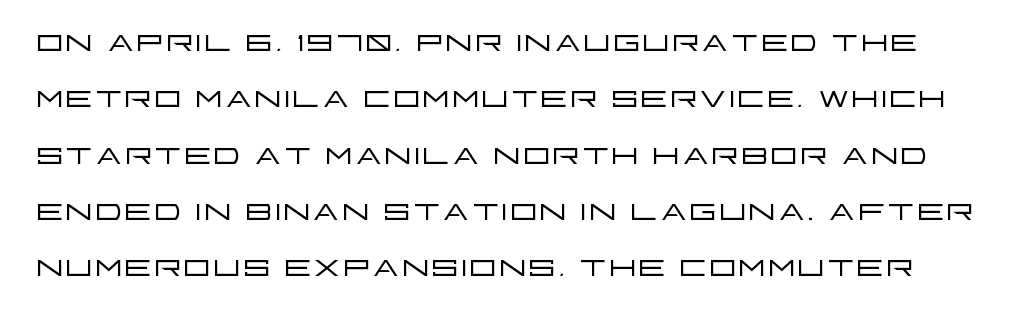
{"serif": "no", "italic": "no", "bold": "no", "weight": "light", "width": "wide", "stroke_contrast": "low", "x_height": "large", "monospaced": "no", "underline": "no", "line_spacing": "normal", "line_spacing_ratio": 1.28, "letter_spacing": "normal", "letter_spacing_em": 0.0, "glyph_px": 44}
